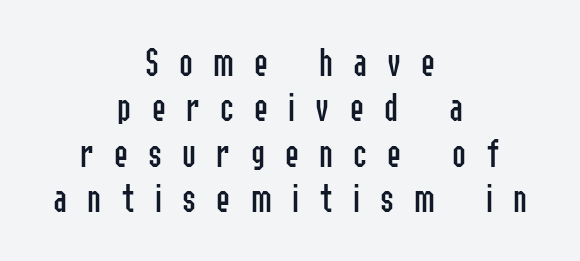
{"serif": "no", "italic": "no", "bold": "no", "weight": "regular", "width": "condensed", "stroke_contrast": "low", "x_height": "medium", "monospaced": "no", "underline": "no", "align": "center", "line_spacing": "tight", "line_spacing_ratio": 1.08, "letter_spacing": "wide", "letter_spacing_em": 0.48, "glyph_px": 42}
